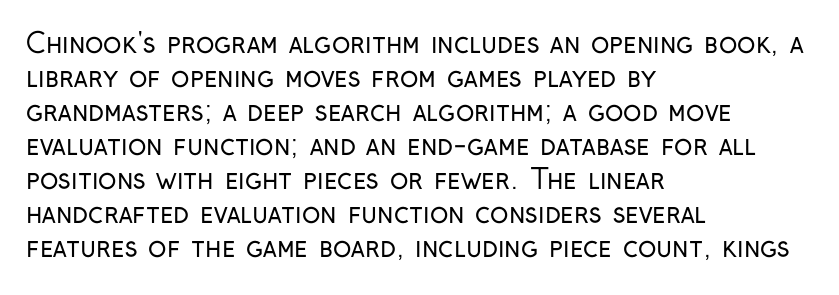
Q: Is the text bold? A: No.
Q: Is the text italic (slanted)? A: No, it is upright.
Q: Is the text underlined? A: No.
Q: How is the paragraph aligned? A: Left-aligned.
Q: Is the spacing between letters normal or unusually wide? A: Normal.
Q: Is the spacing between lines tight, normal or loose? A: Normal.
